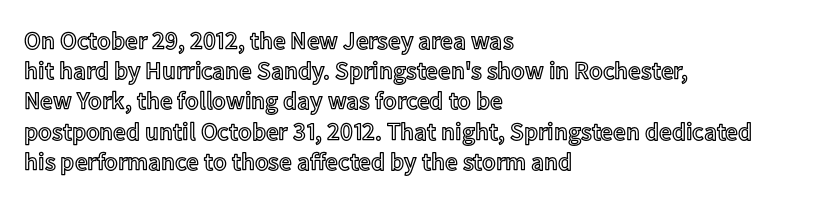
Standard letterfit; no display-style spreading of the glyphs. A typesetter would mark this as roman, not italic. Does the copy run flush right? No — it runs flush left. Words float on clear page, feet unadorned.
